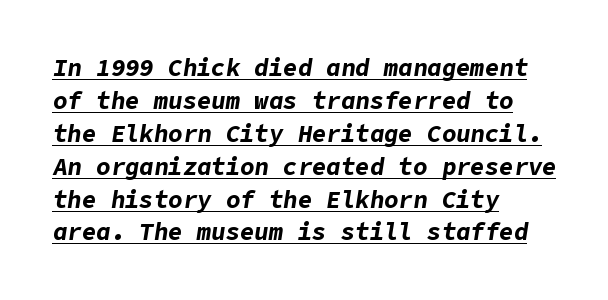
The image shows 24 px bold type, italic (leaning right); set left-aligned, normal line spacing (1.37x), normal letter spacing, underlined.
